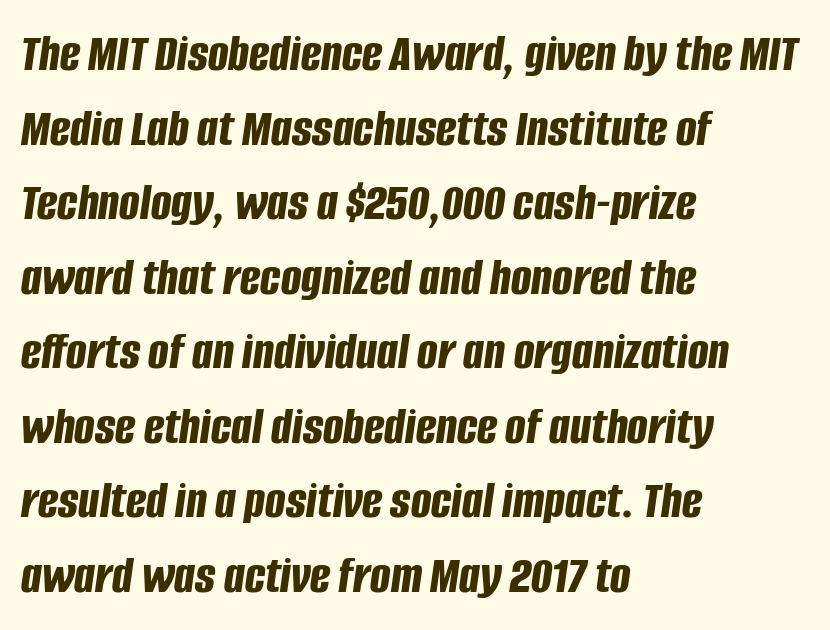
{"italic": "yes", "lean": "right", "slant_degrees": 8, "bold": "yes", "weight": "bold", "width": "condensed", "stroke_contrast": "low", "x_height": "large", "monospaced": "no", "underline": "no", "align": "left", "line_spacing": "normal", "line_spacing_ratio": 1.38, "letter_spacing": "normal", "letter_spacing_em": 0.0, "glyph_px": 54}
